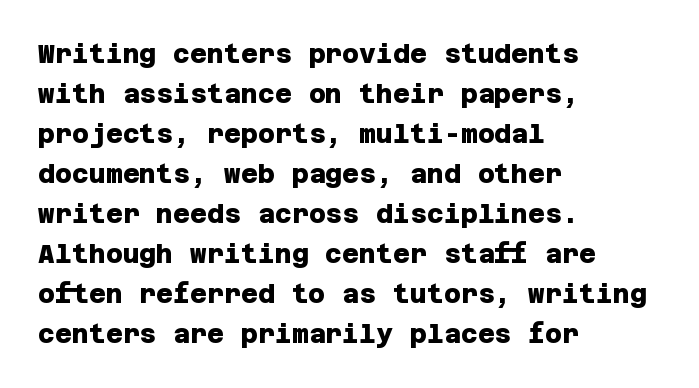
{"bold": "yes", "underline": "no", "align": "left", "line_spacing": "normal", "line_spacing_ratio": 1.54, "letter_spacing": "normal", "letter_spacing_em": 0.0, "glyph_px": 26}
